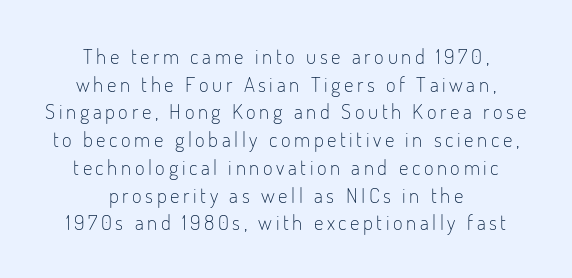
{"italic": "no", "bold": "no", "underline": "no", "align": "center", "line_spacing": "normal", "line_spacing_ratio": 1.32, "glyph_px": 21}
